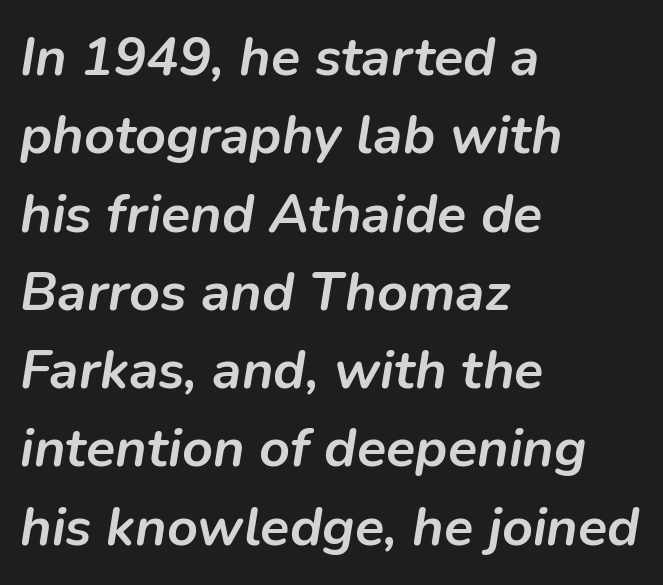
Glance below the letters and you will spot only blank space. These lines are rendered in a variable-pitch font. The typography opts for an oblique posture over an upright one. Chunky letters — that's bold for sure. Honestly, the letter spacing is just normal — you wouldn't notice it.
